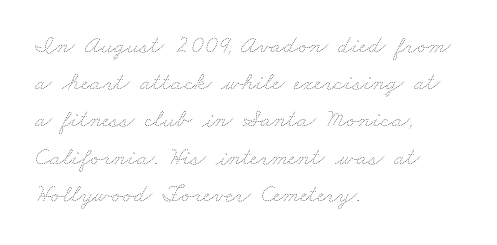
The image shows 25 px text type; set left-aligned, normal line spacing (1.49x), normal letter spacing, not underlined.
